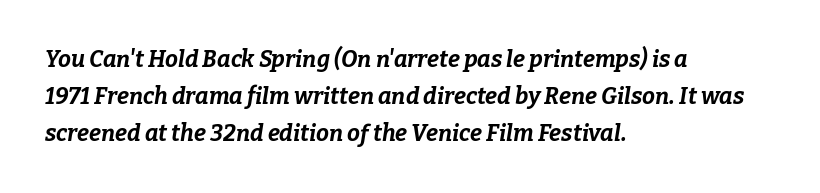
{"italic": "yes", "lean": "right", "slant_degrees": 9, "bold": "yes", "underline": "no", "align": "left", "line_spacing": "normal", "line_spacing_ratio": 1.6, "letter_spacing": "normal", "letter_spacing_em": 0.0, "glyph_px": 23}
